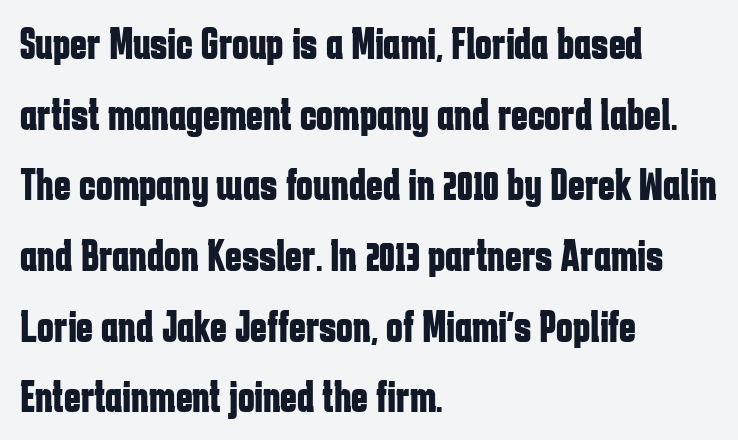
Q: Is the text bold? A: Yes.
Q: Is the text italic (slanted)? A: No, it is upright.
Q: Is the typeface a serif or a sans-serif typeface? A: Sans-serif.
Q: Is the text underlined? A: No.
Q: How is the paragraph aligned? A: Left-aligned.
Q: Is the spacing between letters normal or unusually wide? A: Normal.
Q: Is the spacing between lines tight, normal or loose? A: Normal.
Q: Width (condensed, normal, or wide)? A: Condensed.
Q: Stroke contrast? A: Low.
Q: x-height? A: Medium.
Q: Monospaced? A: No.
